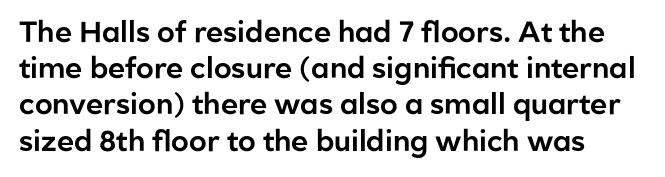
The image shows 29 px sans-serif type, upright; set normal line spacing (1.25x), normal letter spacing, not underlined; low stroke contrast and a medium x-height.
